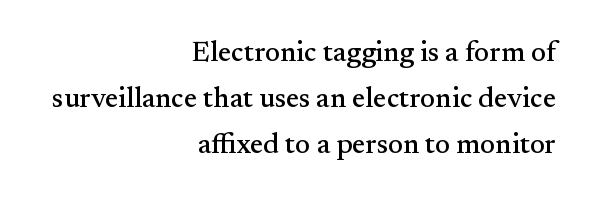
The image shows 28 px serif type, upright; set right-aligned, normal line spacing (1.65x), normal letter spacing, not underlined; medium stroke contrast and a small x-height.
